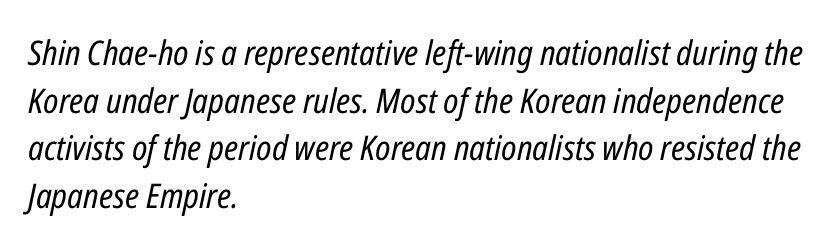
{"italic": "yes", "lean": "right", "slant_degrees": 12, "bold": "no", "weight": "regular", "width": "condensed", "stroke_contrast": "low", "x_height": "medium", "monospaced": "no", "underline": "no", "align": "left", "line_spacing": "normal", "line_spacing_ratio": 1.4, "letter_spacing": "normal", "letter_spacing_em": 0.0, "glyph_px": 34}
